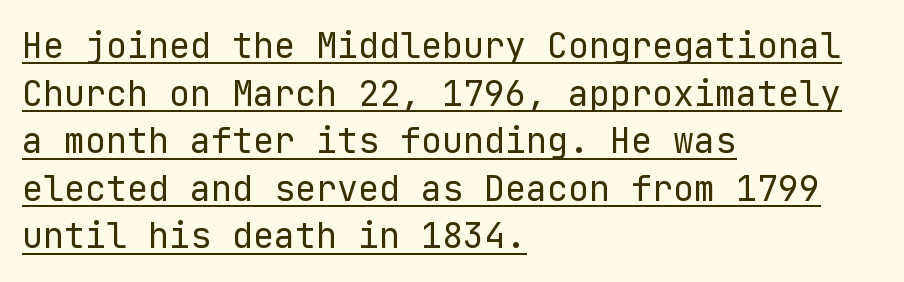
Is there any slant? The stems are plumb. The sample's only ornament is a line tracing under the words. There is no visible air inserted between adjacent glyphs. A sans-serif font was chosen for this passage. A classic flush-left, rag-right setting is used for this passage. Normally led — the rows are evenly, conventionally spaced.
